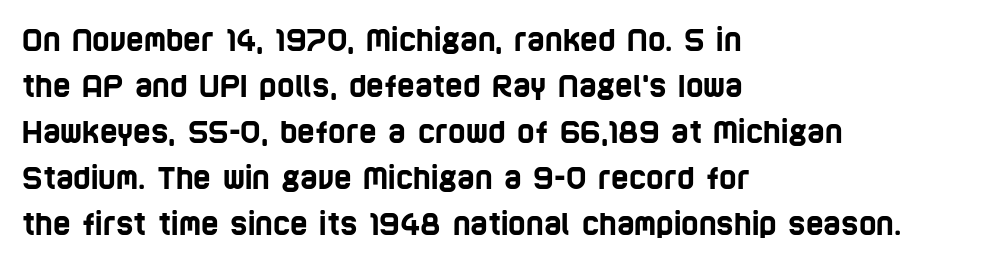
Line spacing here is normal. Any mark beneath the type? The region is blank. Is the letter spacing exaggerated? No — it looks like the ordinary default. The characters display no serif detailing; their extremities are plain.
